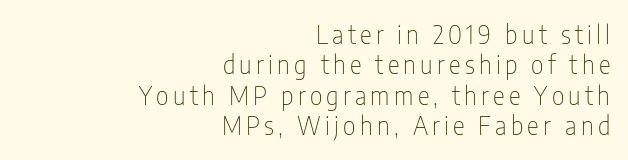
{"italic": "no", "bold": "no", "underline": "no", "align": "right", "line_spacing_ratio": 1.22, "glyph_px": 25}
